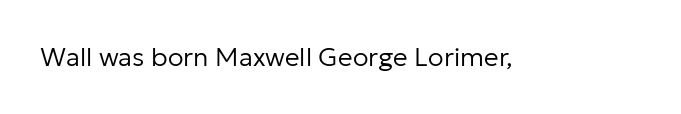
A roman cut, with each character standing at attention. Decoration check: the copy has no underline. The gaps between neighbouring characters are ordinary and unremarkable. Bold? No — there's no thickening of the strokes.
